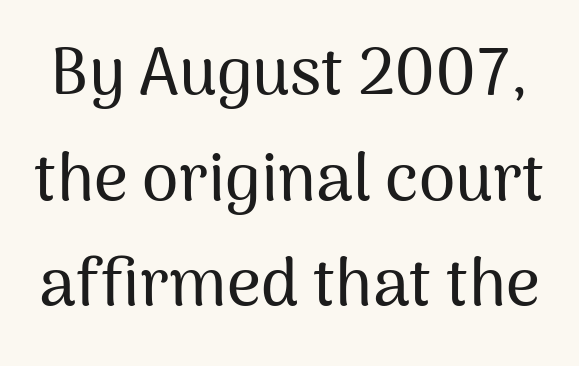
{"serif": "no", "italic": "no", "width": "normal", "stroke_contrast": "medium", "x_height": "medium", "monospaced": "no", "underline": "no", "line_spacing": "normal", "line_spacing_ratio": 1.6, "letter_spacing": "normal", "letter_spacing_em": 0.0, "glyph_px": 66}
